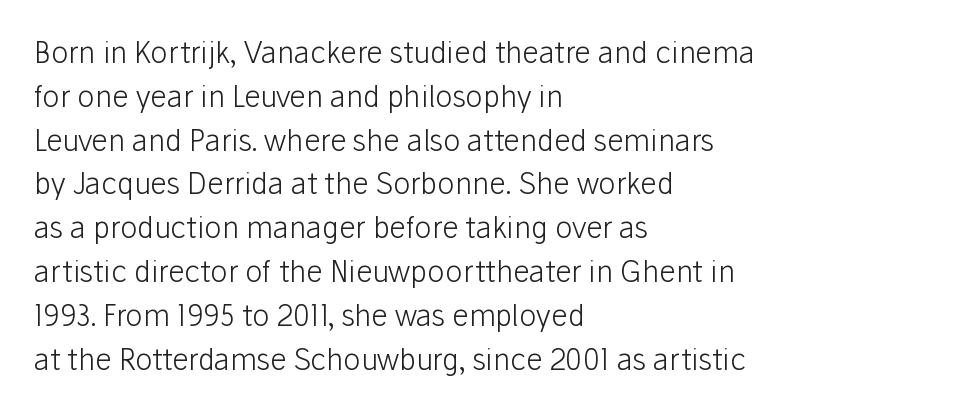
{"serif": "no", "italic": "no", "bold": "no", "weight": "light", "width": "normal", "stroke_contrast": "low", "x_height": "medium", "monospaced": "no", "underline": "no", "align": "left", "line_spacing": "normal", "line_spacing_ratio": 1.51, "letter_spacing": "normal", "letter_spacing_em": 0.0, "glyph_px": 29}
